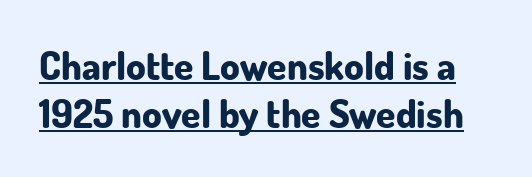
The image shows 39 px bold sans-serif type, upright; set line spacing 1.23x, normal letter spacing, underlined; low stroke contrast and a small x-height.
